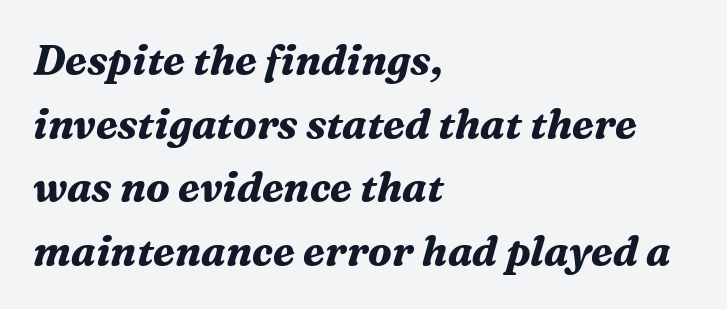
The image shows 41 px bold serif type, italic (leaning right); set left-aligned, normal line spacing (1.55x), normal letter spacing, not underlined; medium stroke contrast and a medium x-height.
